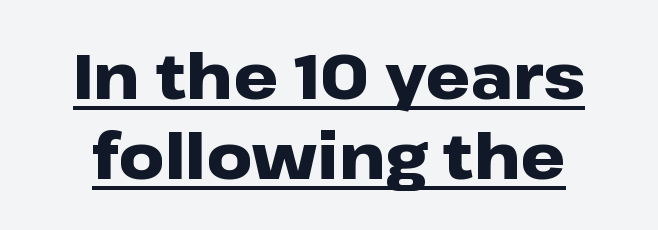
{"serif": "no", "italic": "no", "bold": "yes", "weight": "heavy", "width": "wide", "stroke_contrast": "low", "x_height": "medium", "monospaced": "no", "underline": "yes", "line_spacing": "normal", "line_spacing_ratio": 1.27, "letter_spacing": "normal", "letter_spacing_em": 0.0, "glyph_px": 63}
